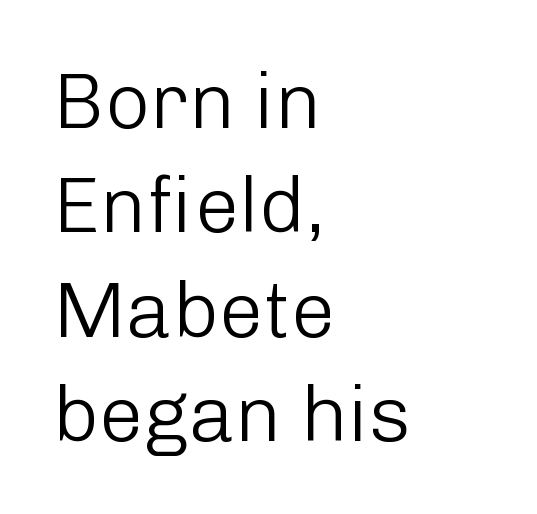
Nothing unusual about the tracking: characters are spaced as the font intends. Quick note: underline off. The letterforms sit at book weight or below. A classic flush-left, rag-right setting is used for this passage. Reading down the column, the eye jumps a familiar distance to each next line. Note the varied advance widths — an 'i' is clearly narrower than an 'm'.
